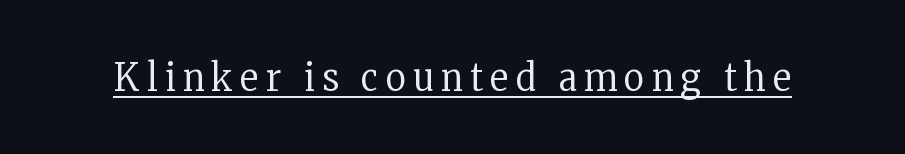
{"serif": "yes", "italic": "no", "bold": "no", "weight": "regular", "width": "condensed", "stroke_contrast": "low", "x_height": "medium", "monospaced": "no", "underline": "yes", "letter_spacing": "wide", "letter_spacing_em": 0.2, "glyph_px": 39}
